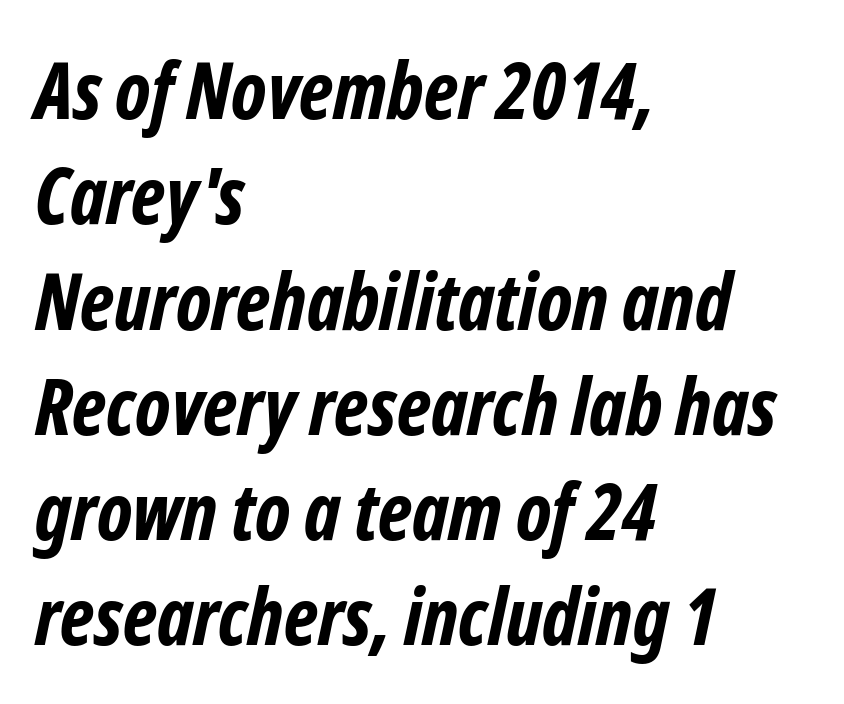
{"serif": "no", "bold": "yes", "weight": "bold", "width": "condensed", "stroke_contrast": "low", "x_height": "medium", "monospaced": "no", "underline": "no", "align": "left", "line_spacing": "normal", "line_spacing_ratio": 1.35, "letter_spacing": "normal", "letter_spacing_em": 0.0, "glyph_px": 78}
